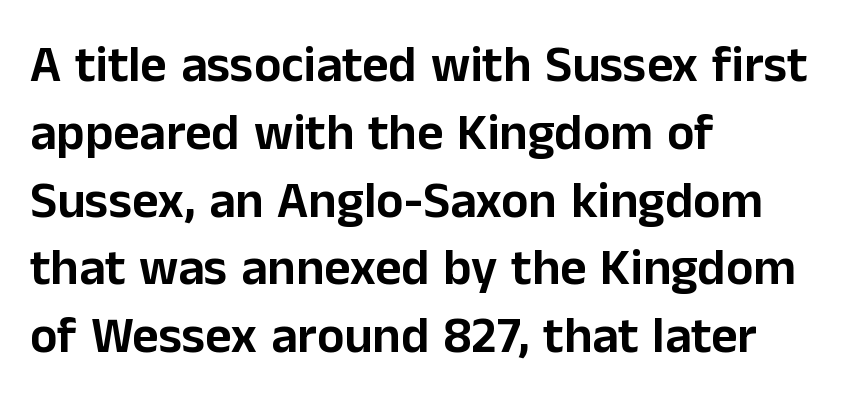
{"serif": "no", "italic": "no", "width": "normal", "stroke_contrast": "low", "x_height": "medium", "monospaced": "no", "underline": "no", "align": "left", "line_spacing": "normal", "line_spacing_ratio": 1.33, "letter_spacing": "normal", "letter_spacing_em": 0.0, "glyph_px": 51}
